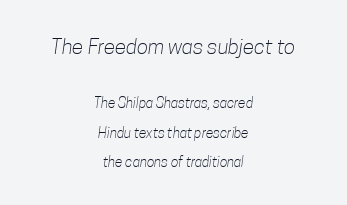
Whoever set this made the first block the dominant, larger element. A clean baseline with only descenders dipping below it. The letterforms sit at book weight or below. If you measured baseline to baseline, you'd find a long distance. In CSS terms this would be text-align: center. Here the glyphs are tracked normally, forming tight word shapes.
